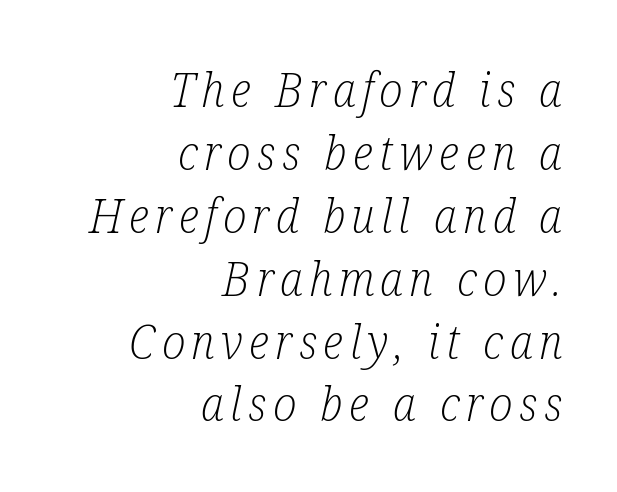
Q: Is the text bold? A: No.
Q: Is the text italic (slanted)? A: Yes, it leans right by about 12 degrees.
Q: Is the typeface a serif or a sans-serif typeface? A: Serif.
Q: Is the text underlined? A: No.
Q: How is the paragraph aligned? A: Right-aligned.
Q: Is the spacing between lines tight, normal or loose? A: Normal.
Q: Width (condensed, normal, or wide)? A: Condensed.
Q: Stroke contrast? A: Low.
Q: x-height? A: Medium.
Q: Monospaced? A: No.
